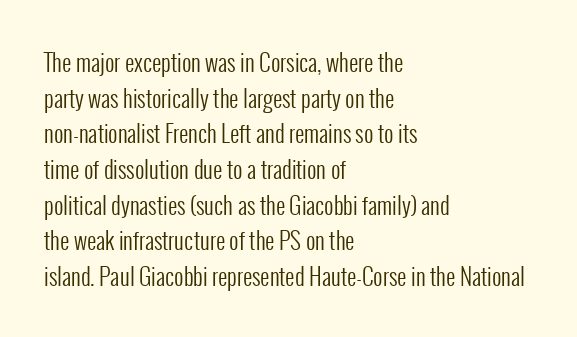
Baseline-to-baseline distance is the conventional proportion of letter height. The passage is arranged the way most books set body copy — flush left. The glyphs are unaccompanied by any horizontal stroke below them. The gaps between neighbouring characters are ordinary and unremarkable.
